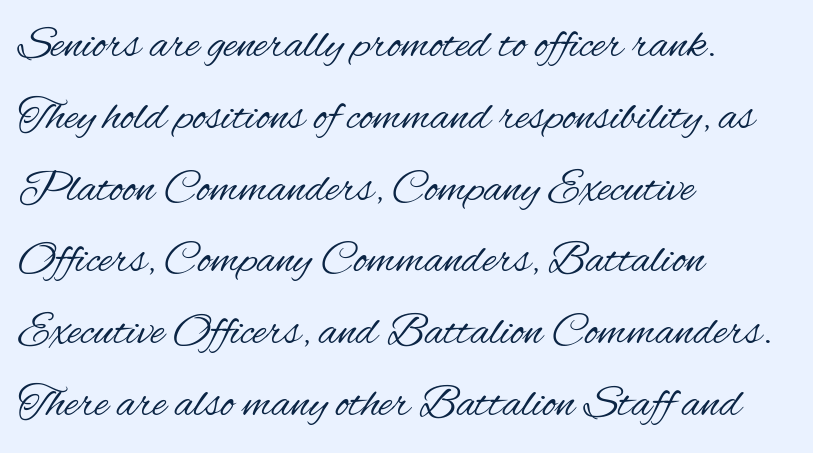
The glyphs in this specimen are sans serif. Reading down the block, your eye returns to a fixed left position each line. This sample has the flowing, uneven cadence of proportional lettering. Beneath every word, the page is bare. Standard letterfit; no display-style spreading of the glyphs.
